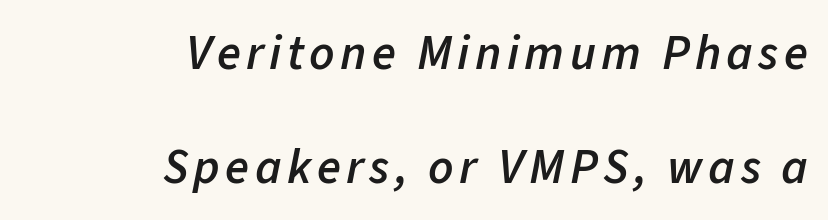
Q: Is the text bold? A: Semi-bold.
Q: Is the text italic (slanted)? A: Yes, it leans right by about 11 degrees.
Q: Is the text underlined? A: No.
Q: How is the paragraph aligned? A: Right-aligned.
Q: Is the spacing between lines tight, normal or loose? A: Loose.
Q: Width (condensed, normal, or wide)? A: Normal.
Q: Stroke contrast? A: Low.
Q: x-height? A: Medium.
Q: Monospaced? A: No.
